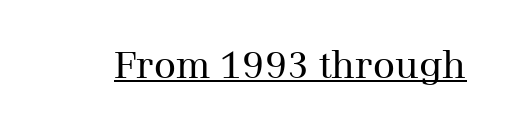
Q: Is the text bold? A: No.
Q: Is the text italic (slanted)? A: No, it is upright.
Q: Is the typeface a serif or a sans-serif typeface? A: Serif.
Q: Is the text underlined? A: Yes.
Q: Is the spacing between letters normal or unusually wide? A: Normal.
Q: Width (condensed, normal, or wide)? A: Normal.
Q: Stroke contrast? A: Medium.
Q: x-height? A: Medium.
Q: Monospaced? A: No.
